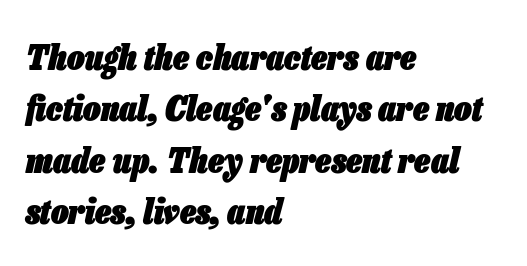
{"italic": "yes", "lean": "right", "slant_degrees": 13, "bold": "yes", "weight": "heavy", "width": "condensed", "stroke_contrast": "low", "x_height": "medium", "monospaced": "no", "underline": "no", "align": "left", "line_spacing": "normal", "line_spacing_ratio": 1.47, "letter_spacing": "normal", "letter_spacing_em": 0.0, "glyph_px": 35}
